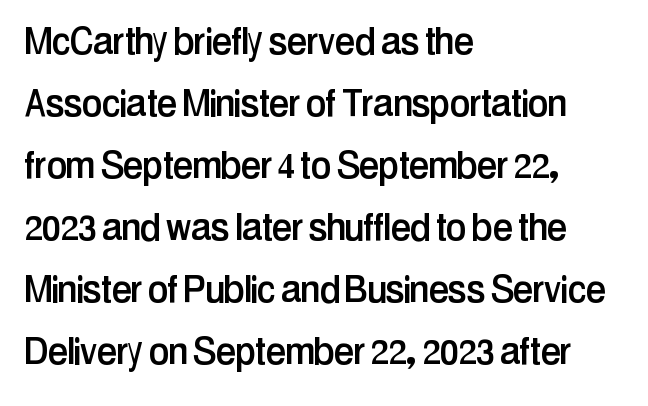
The image shows 46 px condensed sans-serif type, upright; set left-aligned, normal line spacing (1.35x), normal letter spacing, not underlined; low stroke contrast and a medium x-height.
